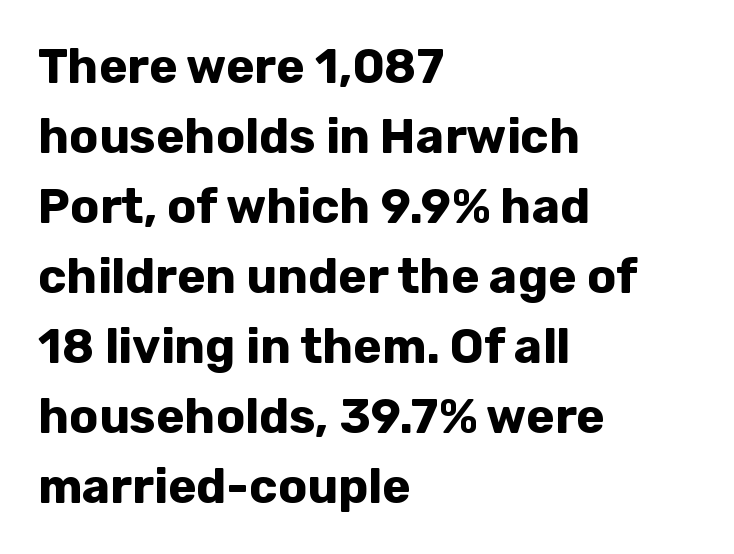
Q: Is the text bold? A: Yes.
Q: Is the text italic (slanted)? A: No, it is upright.
Q: Is the typeface a serif or a sans-serif typeface? A: Sans-serif.
Q: Is the text underlined? A: No.
Q: How is the paragraph aligned? A: Left-aligned.
Q: Is the spacing between letters normal or unusually wide? A: Normal.
Q: Is the spacing between lines tight, normal or loose? A: Normal.
Q: Width (condensed, normal, or wide)? A: Normal.
Q: Stroke contrast? A: Low.
Q: x-height? A: Medium.
Q: Monospaced? A: No.
